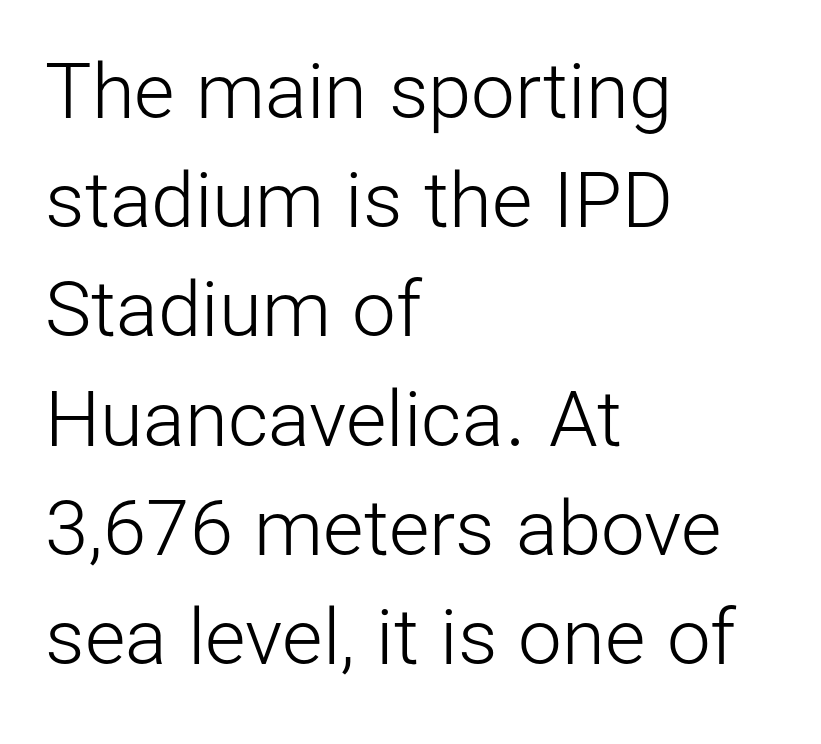
Q: Is the text bold? A: No.
Q: Is the text italic (slanted)? A: No, it is upright.
Q: Is the typeface a serif or a sans-serif typeface? A: Sans-serif.
Q: Is the text underlined? A: No.
Q: How is the paragraph aligned? A: Left-aligned.
Q: Is the spacing between letters normal or unusually wide? A: Normal.
Q: Is the spacing between lines tight, normal or loose? A: Normal.
Q: Width (condensed, normal, or wide)? A: Normal.
Q: Stroke contrast? A: Low.
Q: x-height? A: Medium.
Q: Monospaced? A: No.
